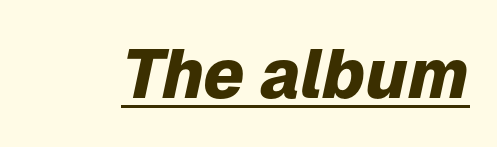
Q: Is the text bold? A: Yes.
Q: Is the text italic (slanted)? A: Yes, it leans right by about 12 degrees.
Q: Is the text underlined? A: Yes.
Q: Is the spacing between letters normal or unusually wide? A: Normal.
Q: Width (condensed, normal, or wide)? A: Normal.
Q: Stroke contrast? A: Low.
Q: x-height? A: Medium.
Q: Monospaced? A: No.
